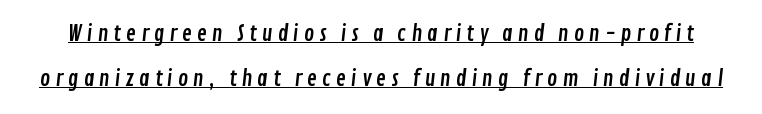
{"underline": "yes", "line_spacing": "loose", "line_spacing_ratio": 2.12, "letter_spacing": "wide", "letter_spacing_em": 0.23, "glyph_px": 21}
